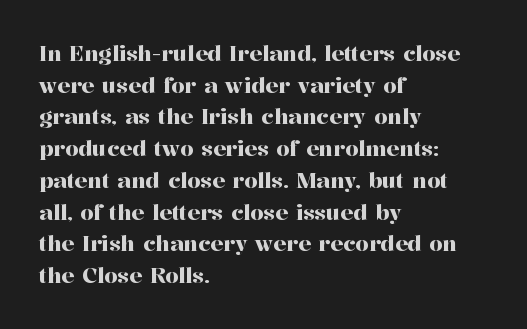
Has an underline been added? It has not. Do the letters lean? They stand straight. Notice how descenders clear the ascenders below comfortably — that's standard leading. The line texture is even and compact thanks to regular tracking.
